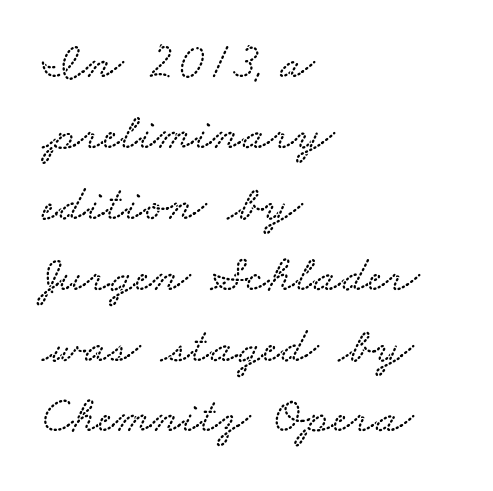
{"width": "wide", "stroke_contrast": "low", "x_height": "small", "monospaced": "no", "underline": "no", "align": "left", "line_spacing": "normal", "line_spacing_ratio": 1.39, "letter_spacing": "normal", "letter_spacing_em": 0.0, "glyph_px": 51}
